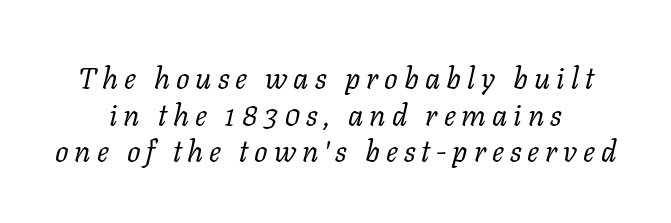
Q: Is the text bold? A: No.
Q: Is the text italic (slanted)? A: Yes, it leans right by about 11 degrees.
Q: Is the typeface a serif or a sans-serif typeface? A: Serif.
Q: Is the text underlined? A: No.
Q: Is the spacing between letters normal or unusually wide? A: Unusually wide.
Q: Width (condensed, normal, or wide)? A: Normal.
Q: Stroke contrast? A: Low.
Q: x-height? A: Medium.
Q: Monospaced? A: No.
